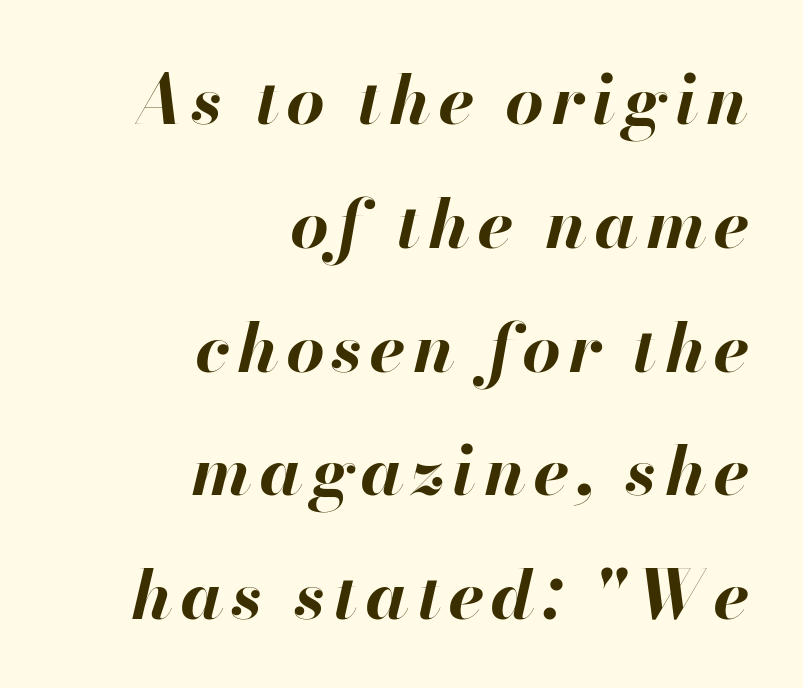
{"italic": "yes", "lean": "right", "slant_degrees": 13, "bold": "yes", "weight": "bold", "width": "normal", "stroke_contrast": "high", "x_height": "small", "monospaced": "no", "underline": "no", "align": "right", "line_spacing_ratio": 1.82, "glyph_px": 68}
